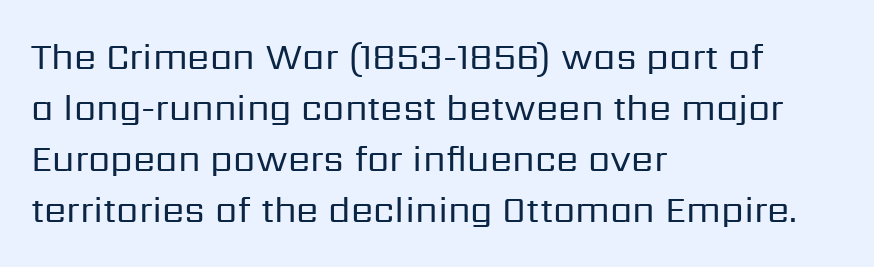
Q: Is the text bold? A: No.
Q: Is the text italic (slanted)? A: No, it is upright.
Q: Is the typeface a serif or a sans-serif typeface? A: Sans-serif.
Q: Is the text underlined? A: No.
Q: How is the paragraph aligned? A: Left-aligned.
Q: Is the spacing between letters normal or unusually wide? A: Normal.
Q: Is the spacing between lines tight, normal or loose? A: Normal.
Q: Width (condensed, normal, or wide)? A: Normal.
Q: Stroke contrast? A: Low.
Q: x-height? A: Medium.
Q: Monospaced? A: No.
